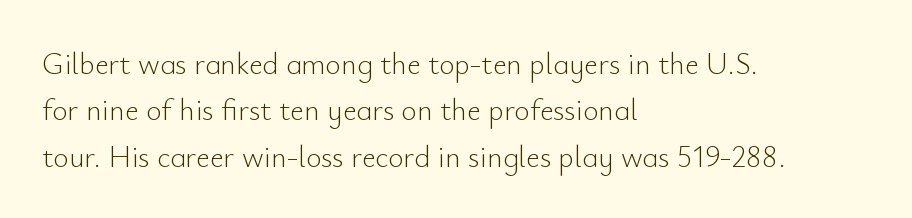
Horizontal alignment here is leftward, the default for most running prose. This reads as an unemphasized weight, regular at the heaviest. Evenly set lines give the paragraph a standard silhouette. Each word holds together tightly as a unit, with standard inter-letter gaps. A roman cut, with each character standing at attention.
